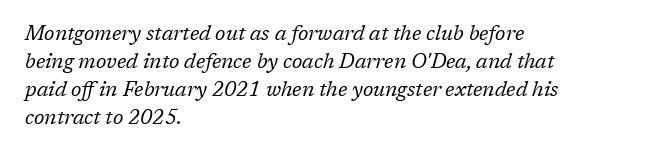
Q: Is the text bold? A: No.
Q: Is the text italic (slanted)? A: Yes, it leans right by about 17 degrees.
Q: Is the text underlined? A: No.
Q: How is the paragraph aligned? A: Left-aligned.
Q: Is the spacing between letters normal or unusually wide? A: Normal.
Q: Is the spacing between lines tight, normal or loose? A: Normal.
